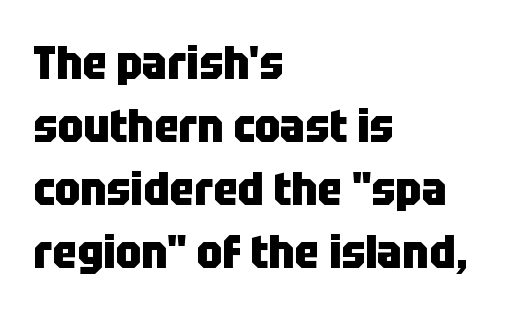
The font's upright variant was chosen for this text. This rendering employs a face without finishing strokes, i.e., a sans-serif. The glyphs are unaccompanied by any horizontal stroke below them. Reading down the block, your eye returns to a fixed left position each line. Spacing verdict: proportional, widths tailored to each character.
